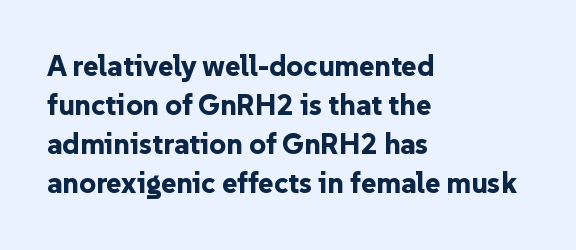
Does the leading feel generous? No, just average. The tracking reads as untouched default to a designer's eye. You can tell it's not italic because the verticals are truly vertical. These lines are composed in type without serifs.
